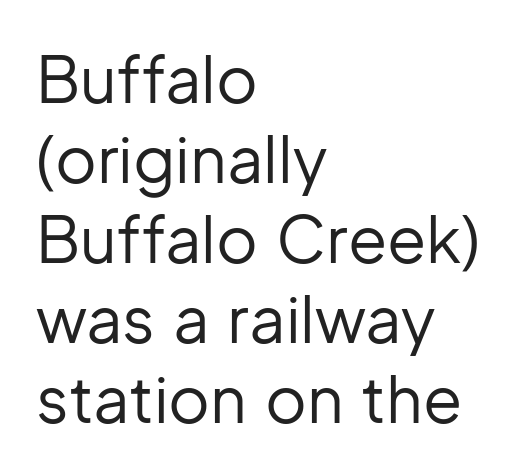
The image shows 64 px regular-weight sans-serif type, upright; set left-aligned, normal line spacing (1.25x), normal letter spacing, not underlined; low stroke contrast and a medium x-height.
